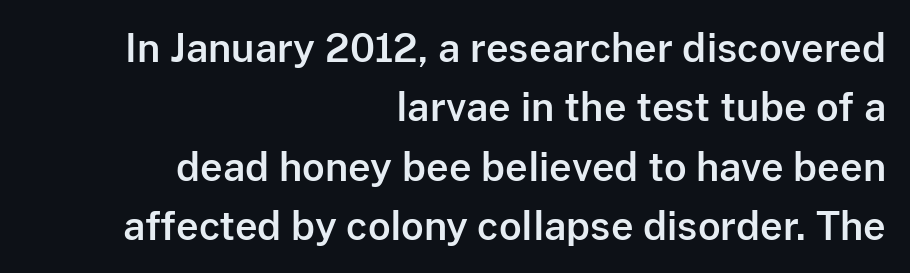
Italic? Not at all — the glyphs are vertical. These lines are rendered in a variable-pitch font. Has an underline been added? It has not. The setting favours the right margin, as signatures and pull-quotes sometimes do. Classification — sans serif. Is the letter spacing exaggerated? No — it looks like the ordinary default.
